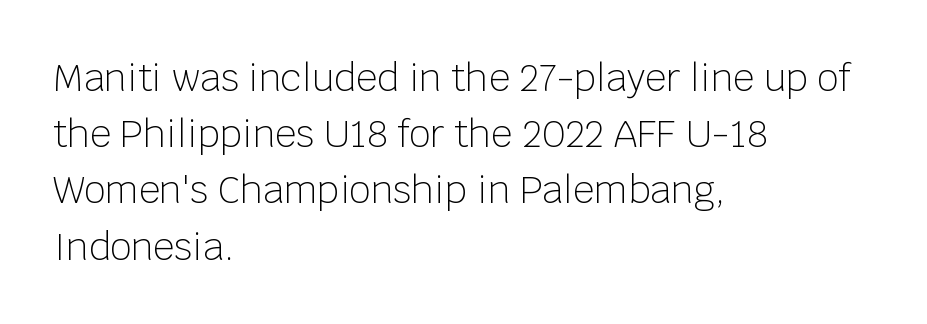
Q: Is the text bold? A: No.
Q: Is the text italic (slanted)? A: No, it is upright.
Q: Is the typeface a serif or a sans-serif typeface? A: Sans-serif.
Q: Is the text underlined? A: No.
Q: How is the paragraph aligned? A: Left-aligned.
Q: Is the spacing between letters normal or unusually wide? A: Normal.
Q: Is the spacing between lines tight, normal or loose? A: Normal.
Q: Width (condensed, normal, or wide)? A: Normal.
Q: Stroke contrast? A: Low.
Q: x-height? A: Large.
Q: Monospaced? A: No.
